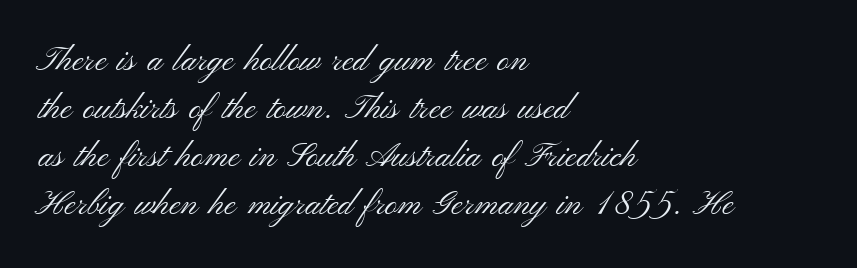
Q: Is the text bold? A: No.
Q: Is the text italic (slanted)? A: Yes.
Q: Is the typeface a serif or a sans-serif typeface? A: Sans-serif.
Q: Is the text underlined? A: No.
Q: How is the paragraph aligned? A: Left-aligned.
Q: Is the spacing between letters normal or unusually wide? A: Normal.
Q: Is the spacing between lines tight, normal or loose? A: Normal.
Q: Width (condensed, normal, or wide)? A: Wide.
Q: Stroke contrast? A: Medium.
Q: x-height? A: Small.
Q: Monospaced? A: No.
